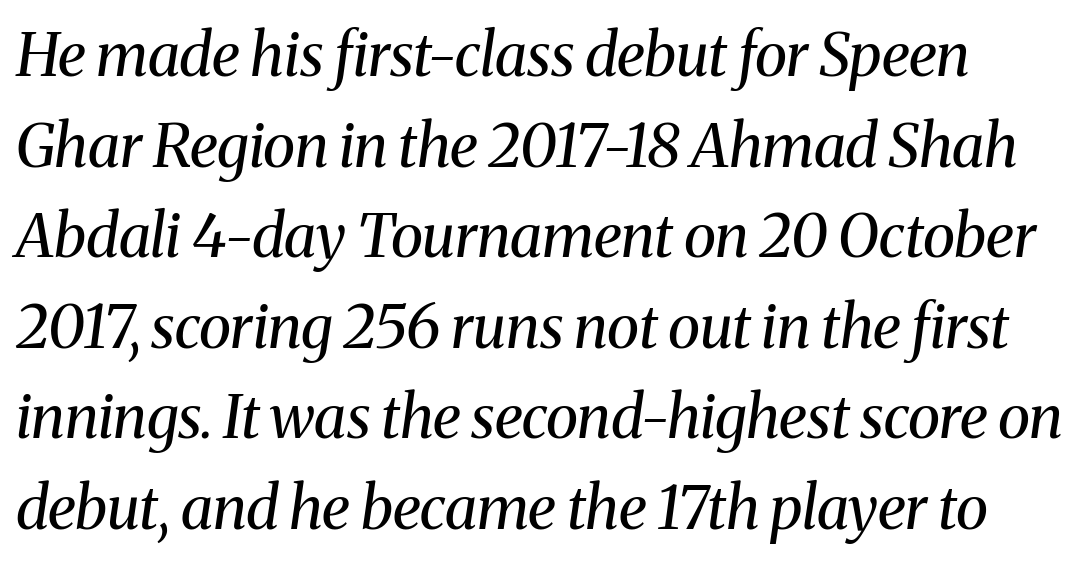
{"serif": "yes", "italic": "yes", "lean": "right", "slant_degrees": 8, "bold": "no", "weight": "regular", "width": "normal", "stroke_contrast": "medium", "x_height": "medium", "monospaced": "no", "underline": "no", "line_spacing": "normal", "line_spacing_ratio": 1.51, "letter_spacing": "normal", "letter_spacing_em": 0.0, "glyph_px": 60}
